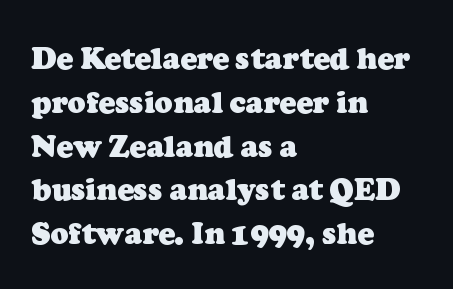
The image shows 30 px heavy serif type; set left-aligned, normal line spacing (1.46x), normal letter spacing, not underlined; low stroke contrast and a medium x-height.
